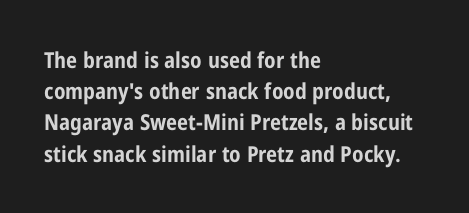
Q: Is the text bold? A: Yes.
Q: Is the text italic (slanted)? A: No, it is upright.
Q: Is the text underlined? A: No.
Q: How is the paragraph aligned? A: Left-aligned.
Q: Is the spacing between letters normal or unusually wide? A: Normal.
Q: Is the spacing between lines tight, normal or loose? A: Normal.
